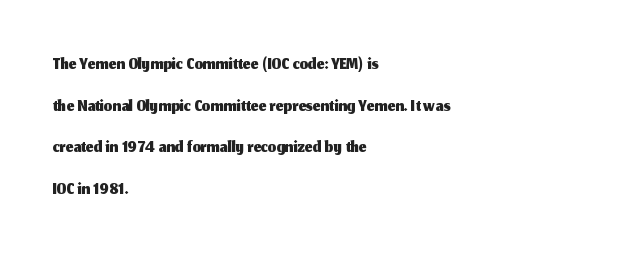
{"italic": "no", "underline": "no", "align": "left", "line_spacing": "normal", "line_spacing_ratio": 1.54, "letter_spacing": "normal", "letter_spacing_em": 0.0, "glyph_px": 27}
